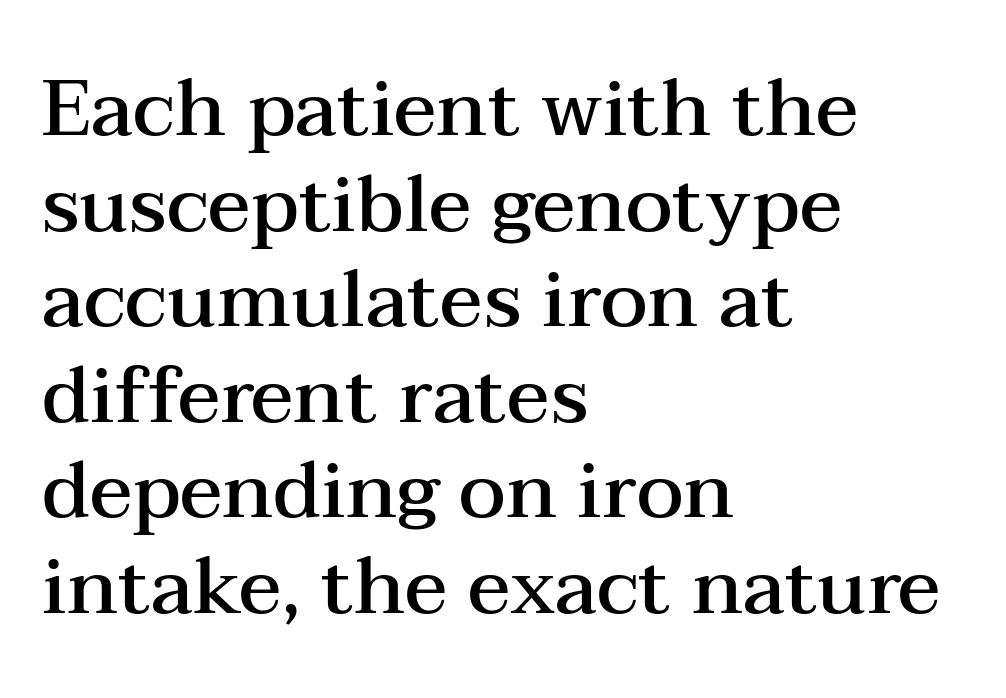
Typeset ragged right — the left edge is the straight one. Varying glyph widths throughout — classic text-font behaviour. Stroke thickness is moderately raised; the sample reads as semibold. A typesetter would mark this as roman, not italic. Each row of text sits above clean, open space. Are there feet on the stems? There are — it's a serif.
